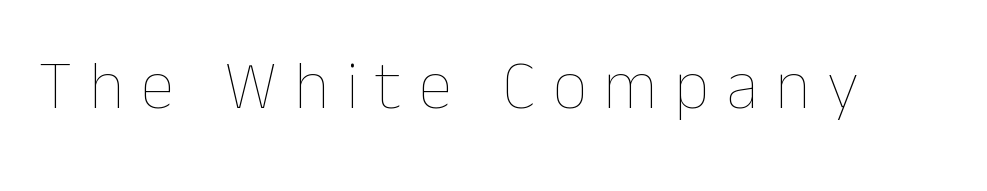
Plain, unruled lines of type. A light-to-regular cut is what we see here. Think of a printed novel: that variable character pitch is what you see here. The tracking jumps out immediately: characters are airy and widely separated. The lettering holds an erect, upright posture throughout.
